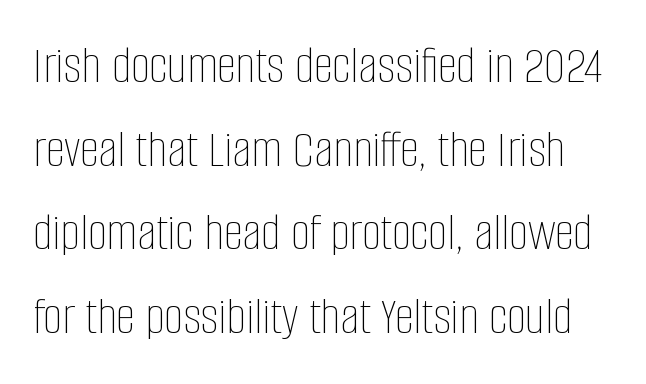
Q: Is the text bold? A: No.
Q: Is the text italic (slanted)? A: No, it is upright.
Q: Is the text underlined? A: No.
Q: Is the spacing between letters normal or unusually wide? A: Normal.
Q: Is the spacing between lines tight, normal or loose? A: Normal.
Q: Width (condensed, normal, or wide)? A: Condensed.
Q: Stroke contrast? A: Low.
Q: x-height? A: Large.
Q: Monospaced? A: No.
